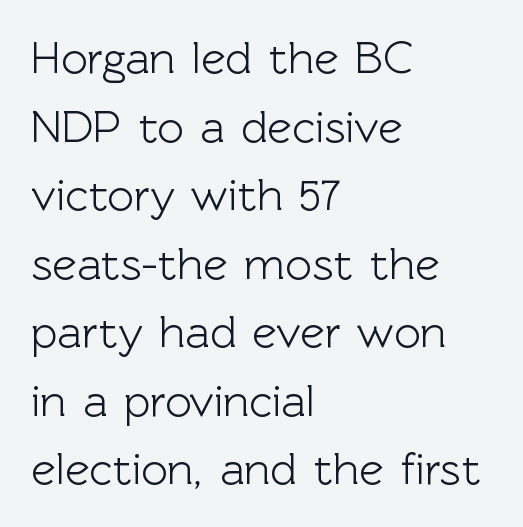
Does the copy run flush right? No — it runs flush left. The type family on display is of the sans-serif kind. Spacing verdict: proportional, widths tailored to each character. Quick note: interline space is typical.
